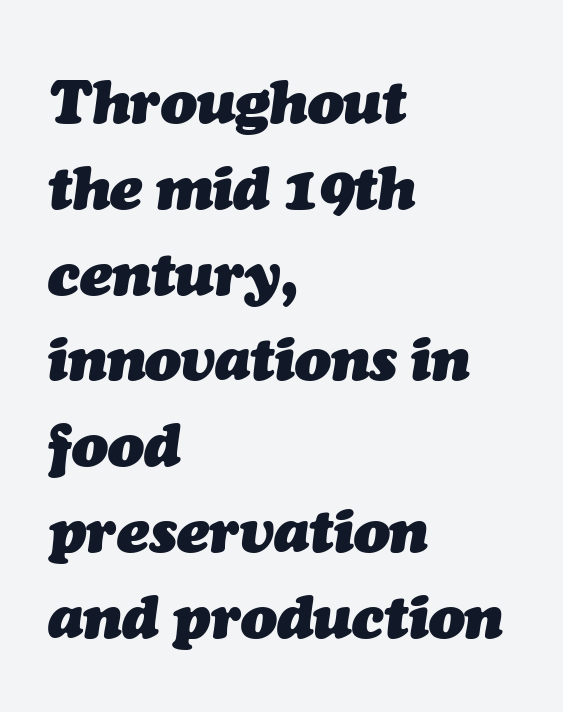
Q: Is the text bold? A: Yes.
Q: Is the text italic (slanted)? A: Yes, it leans right by about 7 degrees.
Q: Is the text underlined? A: No.
Q: How is the paragraph aligned? A: Left-aligned.
Q: Is the spacing between letters normal or unusually wide? A: Normal.
Q: Is the spacing between lines tight, normal or loose? A: Normal.
Q: Width (condensed, normal, or wide)? A: Normal.
Q: Stroke contrast? A: Medium.
Q: x-height? A: Medium.
Q: Monospaced? A: No.
